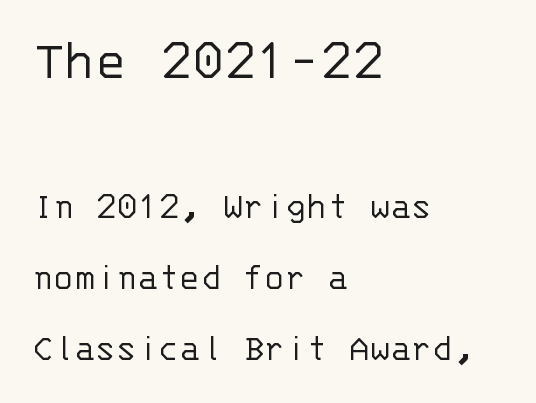
Q: Is the text bold? A: No.
Q: Is the text italic (slanted)? A: No, it is upright.
Q: Is the typeface a serif or a sans-serif typeface? A: Sans-serif.
Q: Is the text underlined? A: No.
Q: How is the paragraph aligned? A: Left-aligned.
Q: Is the spacing between letters normal or unusually wide? A: Normal.
Q: Which block of text is set in a larger size, the first (top) or the second (bottom)? A: The first (top) one.
Q: Width (condensed, normal, or wide)? A: Normal.
Q: Stroke contrast? A: Low.
Q: x-height? A: Large.
Q: Monospaced? A: Yes.
